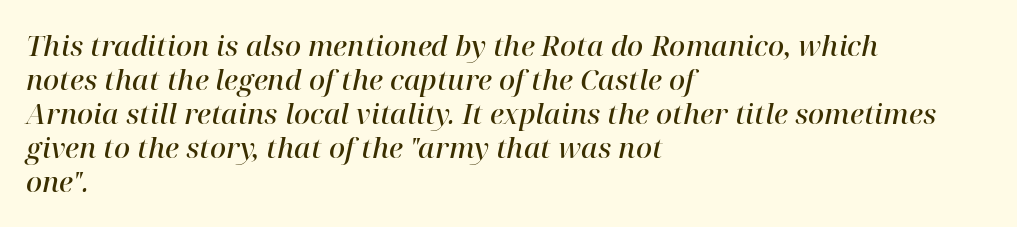
Q: Is the text bold? A: Semi-bold.
Q: Is the text italic (slanted)? A: Yes, it leans right by about 12 degrees.
Q: Is the typeface a serif or a sans-serif typeface? A: Serif.
Q: Is the text underlined? A: No.
Q: How is the paragraph aligned? A: Left-aligned.
Q: Is the spacing between letters normal or unusually wide? A: Normal.
Q: Width (condensed, normal, or wide)? A: Normal.
Q: Stroke contrast? A: High.
Q: x-height? A: Medium.
Q: Monospaced? A: No.
